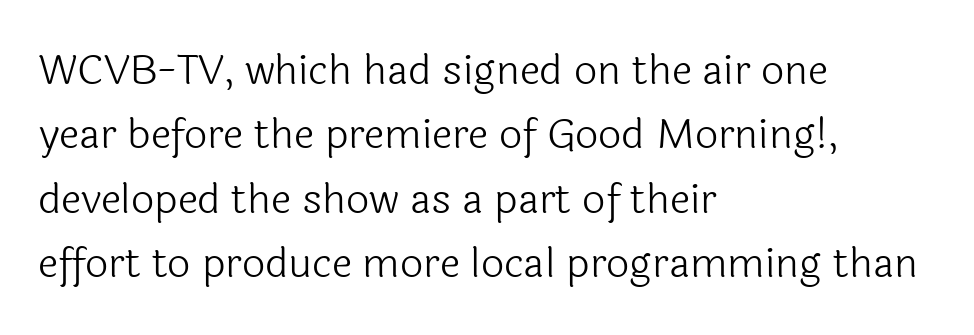
Letter spacing: default. The strokes are not fattened; the text isn't bold. No feet cap the strokes, marking this as sans-serif type. The gap between lines stays unmarked. The rendering uses a moderate line-height, typical for paragraphs. Note the varied advance widths — an 'i' is clearly narrower than an 'm'.
